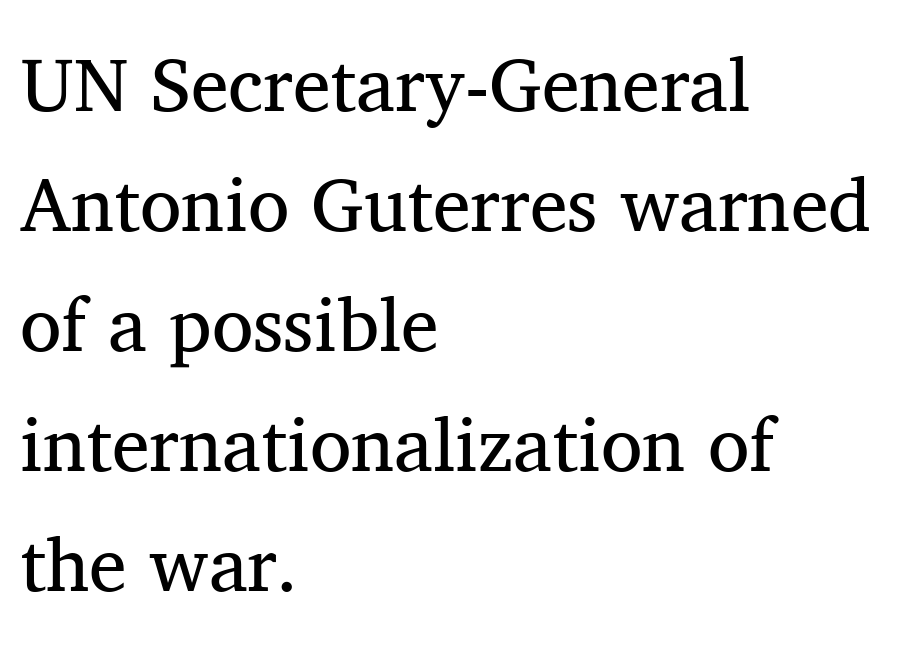
The image shows 76 px regular-weight serif type, upright; set left-aligned, normal line spacing (1.58x), normal letter spacing, not underlined; medium stroke contrast and a medium x-height.
